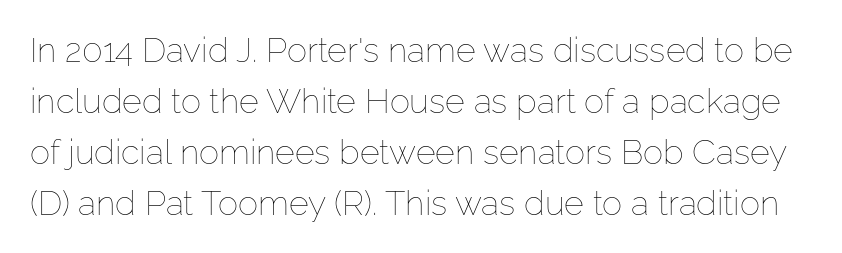
{"italic": "no", "bold": "no", "weight": "thin", "width": "normal", "stroke_contrast": "low", "x_height": "medium", "monospaced": "no", "underline": "no", "line_spacing": "normal", "line_spacing_ratio": 1.5, "letter_spacing": "normal", "letter_spacing_em": 0.0, "glyph_px": 34}
